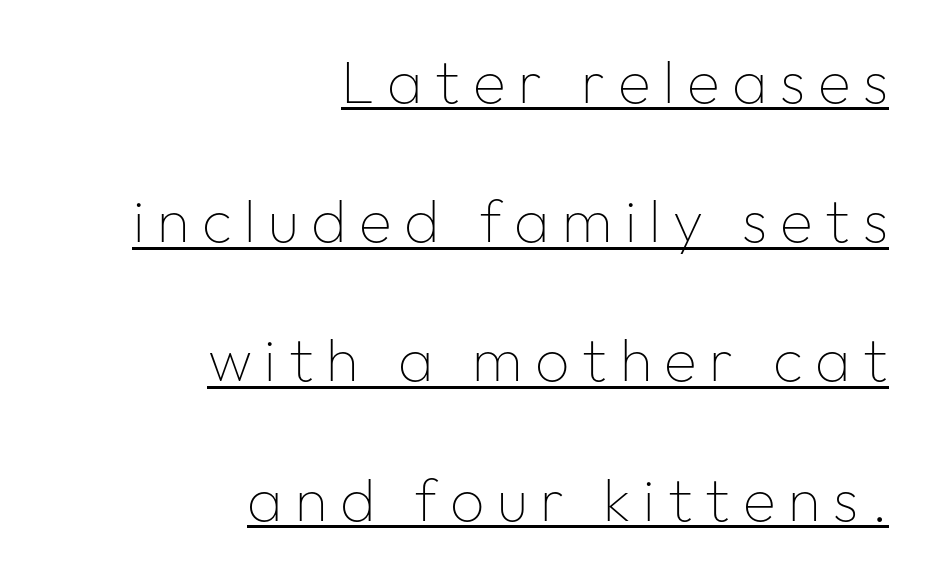
The image shows 60 px thin sans-serif type, upright; set right-aligned, loose line spacing (2.32x), unusually wide letter spacing (+0.21 em), underlined; low stroke contrast and a medium x-height.
